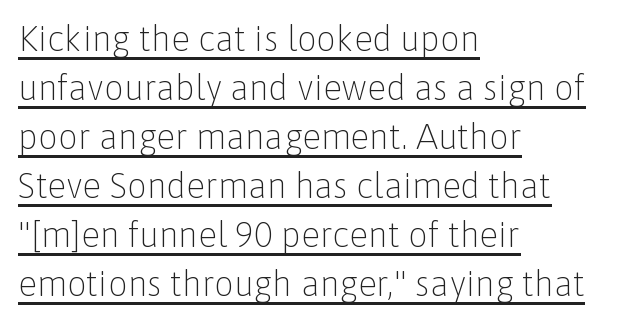
The image shows 35 px light sans-serif type, upright; set left-aligned, normal line spacing (1.4x), normal letter spacing, underlined; low stroke contrast and a medium x-height.
